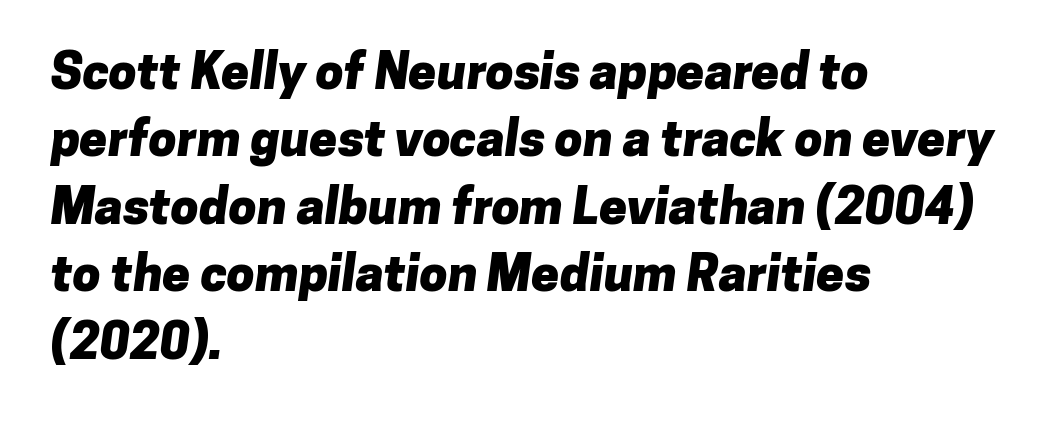
The image shows 50 px heavy sans-serif type; set left-aligned, normal line spacing (1.35x), normal letter spacing, not underlined; low stroke contrast and a medium x-height.
